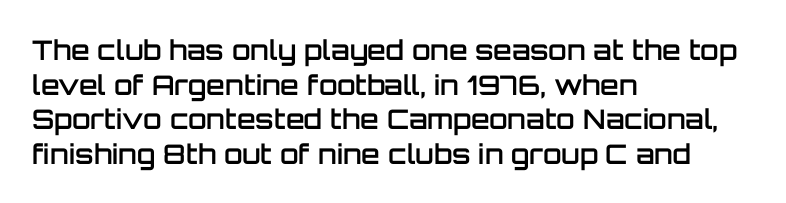
{"italic": "no", "bold": "semi", "underline": "no", "align": "left", "line_spacing": "normal", "line_spacing_ratio": 1.28, "letter_spacing": "normal", "letter_spacing_em": 0.0, "glyph_px": 27}
